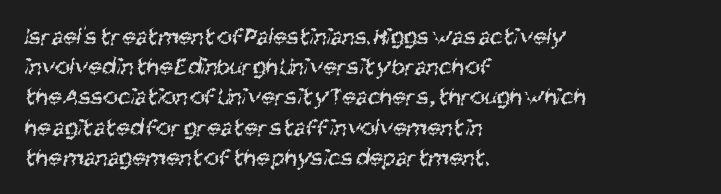
Q: Is the text bold? A: No.
Q: Is the text underlined? A: No.
Q: How is the paragraph aligned? A: Left-aligned.
Q: Is the spacing between letters normal or unusually wide? A: Normal.
